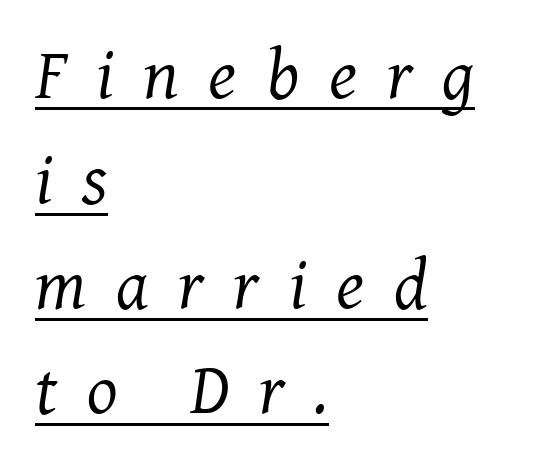
Q: Is the text bold? A: No.
Q: Is the text italic (slanted)? A: Yes, it leans right by about 8 degrees.
Q: Is the typeface a serif or a sans-serif typeface? A: Serif.
Q: Is the text underlined? A: Yes.
Q: How is the paragraph aligned? A: Left-aligned.
Q: Is the spacing between letters normal or unusually wide? A: Unusually wide.
Q: Is the spacing between lines tight, normal or loose? A: Normal.
Q: Width (condensed, normal, or wide)? A: Normal.
Q: Stroke contrast? A: Medium.
Q: x-height? A: Medium.
Q: Monospaced? A: No.
